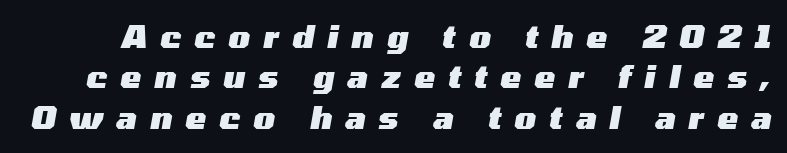
{"italic": "yes", "lean": "right", "slant_degrees": 10, "bold": "yes", "weight": "heavy", "width": "wide", "stroke_contrast": "medium", "x_height": "medium", "monospaced": "no", "underline": "no", "line_spacing": "normal", "line_spacing_ratio": 1.3, "letter_spacing": "wide", "letter_spacing_em": 0.43, "glyph_px": 31}
